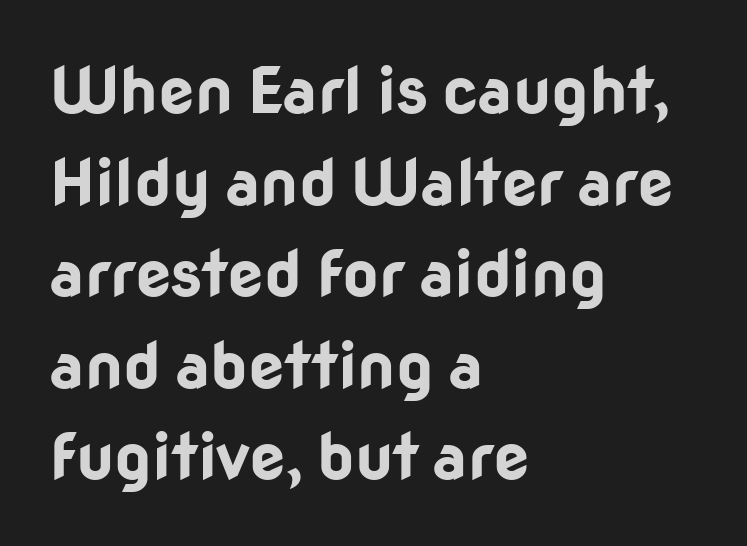
The image shows 64 px bold sans-serif type, upright; set left-aligned, normal line spacing (1.43x), normal letter spacing, not underlined; low stroke contrast and a medium x-height.
